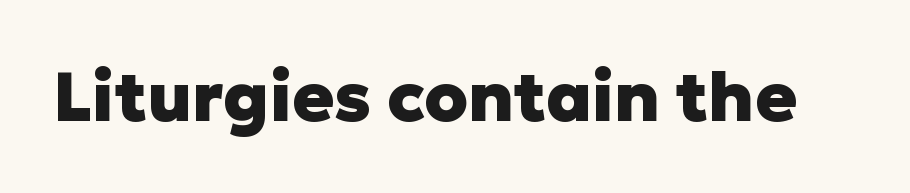
Tall strokes in this sample are plumb rather than angled. Does extra space separate the letters? No, they use regular spacing. The rendering uses natural spacing where letterforms have individual widths. Any mark beneath the type? The region is blank.
